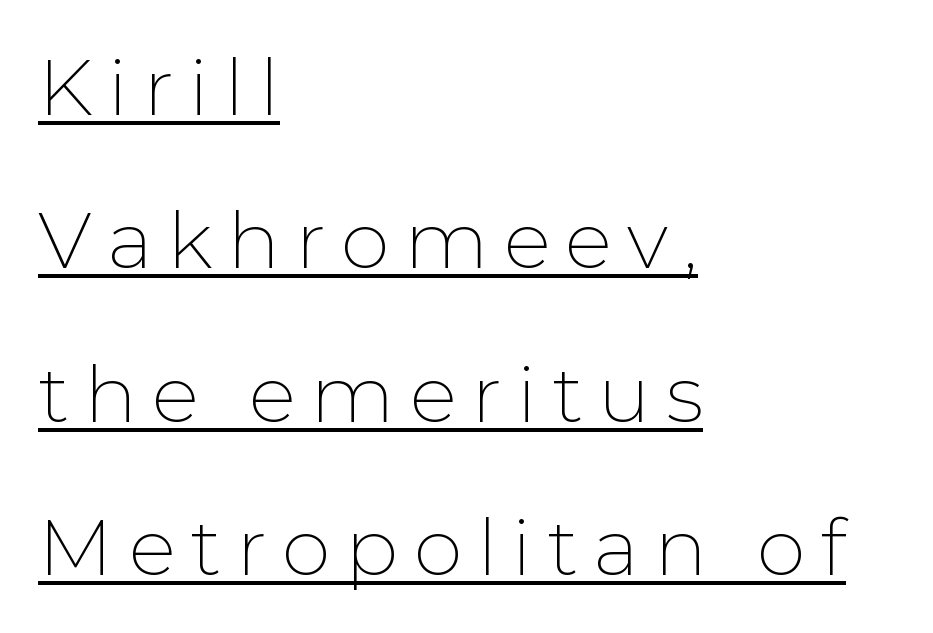
{"serif": "no", "italic": "no", "bold": "no", "weight": "thin", "width": "normal", "stroke_contrast": "low", "x_height": "medium", "monospaced": "no", "underline": "yes", "align": "left", "line_spacing": "loose", "line_spacing_ratio": 1.94, "glyph_px": 79}
